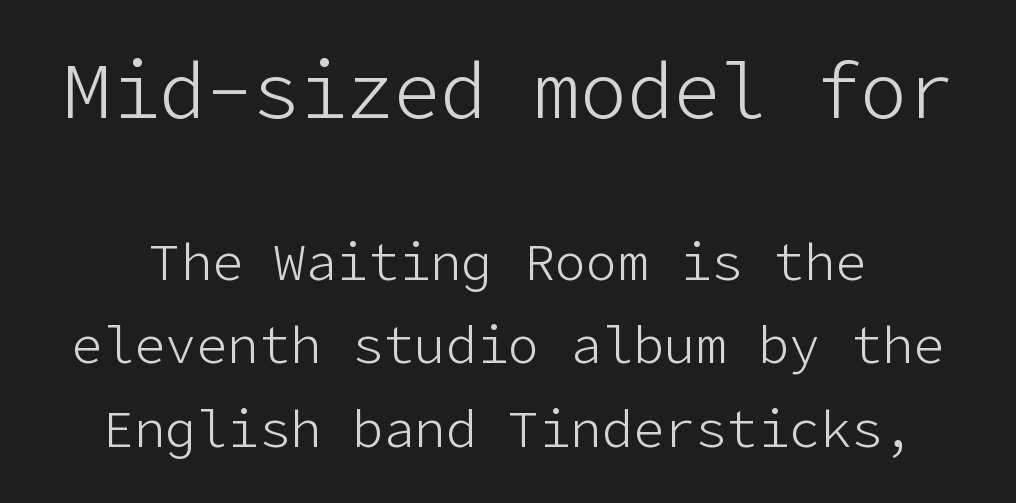
The image shows 78 px light sans-serif type, upright; set normal line spacing (1.6x), normal letter spacing, not underlined; the first (top) block is 1.5x larger; low stroke contrast and a medium x-height.
